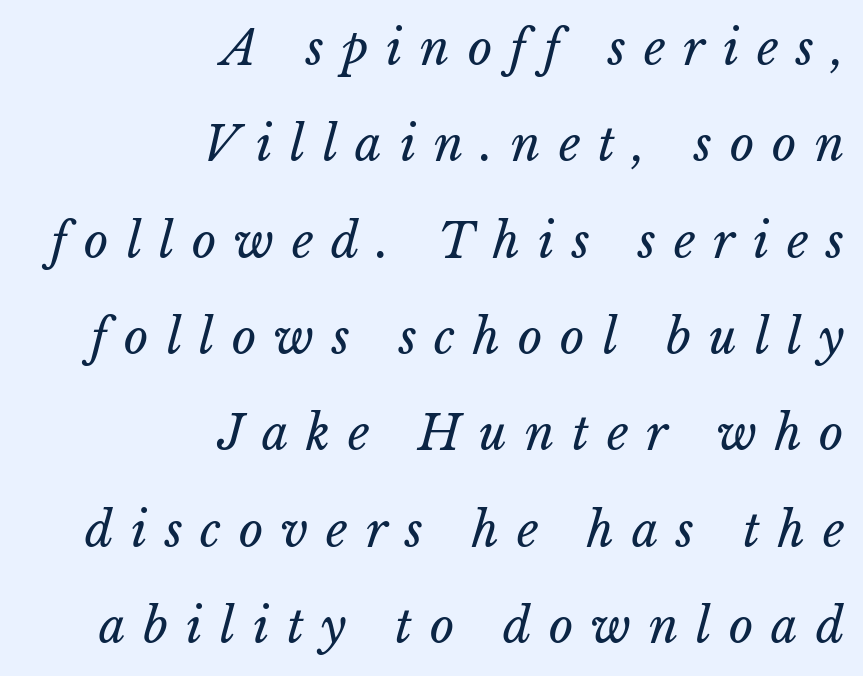
This sample uses expanded letter spacing, leaving extra air between glyphs. Think of a printed novel: that variable character pitch is what you see here. Regarding leading, the lines here are spaced well apart. Which margin do the lines hug? The right one — the left edge is uneven. The specimen omits any rule beneath the text block's lines. Weight: in the light-to-regular range.
